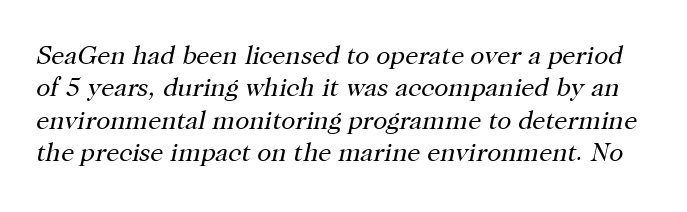
{"italic": "yes", "lean": "right", "slant_degrees": 12, "bold": "no", "underline": "no", "line_spacing": "normal", "line_spacing_ratio": 1.25, "letter_spacing": "normal", "letter_spacing_em": 0.0, "glyph_px": 26}
